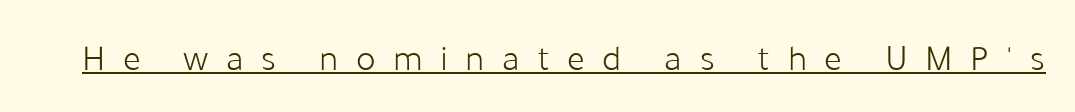
Q: Is the text bold? A: No.
Q: Is the text italic (slanted)? A: No, it is upright.
Q: Is the typeface a serif or a sans-serif typeface? A: Sans-serif.
Q: Is the text underlined? A: Yes.
Q: Is the spacing between letters normal or unusually wide? A: Unusually wide.
Q: Width (condensed, normal, or wide)? A: Normal.
Q: Stroke contrast? A: Low.
Q: x-height? A: Medium.
Q: Monospaced? A: No.
